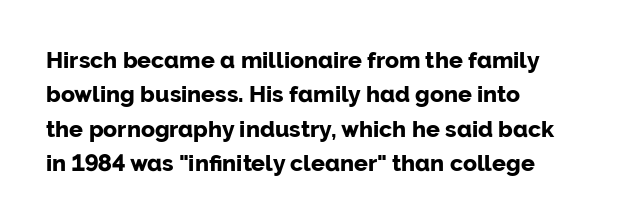
The words here are not underlined. The passage shown is emphatically bold. Ordinary non-slanted type is in use. What's the leading like? Ordinary, nothing unusual. Tracking value appears to be zero — textbook default spacing.
